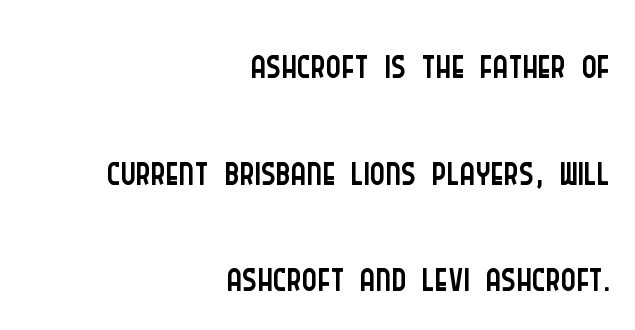
{"serif": "no", "italic": "no", "bold": "no", "weight": "light", "width": "condensed", "stroke_contrast": "low", "x_height": "large", "monospaced": "no", "underline": "no", "align": "right", "line_spacing_ratio": 1.84, "letter_spacing": "normal", "letter_spacing_em": 0.0, "glyph_px": 58}
